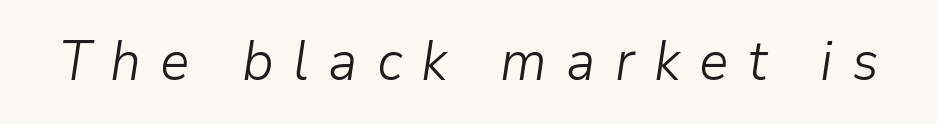
Check the space under the baseline: it is left empty. The face used here is rendered with a markedly widened letterfit. A typesetter would mark this as italic. Unbolded letterforms with no extra heft. These lines are rendered in a variable-pitch font.
